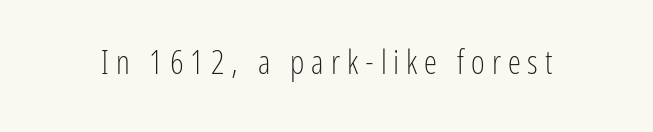
Q: Is the text bold? A: No.
Q: Is the text italic (slanted)? A: No, it is upright.
Q: Is the typeface a serif or a sans-serif typeface? A: Sans-serif.
Q: Is the text underlined? A: No.
Q: Is the spacing between letters normal or unusually wide? A: Unusually wide.
Q: Width (condensed, normal, or wide)? A: Condensed.
Q: Stroke contrast? A: Low.
Q: x-height? A: Medium.
Q: Monospaced? A: No.
